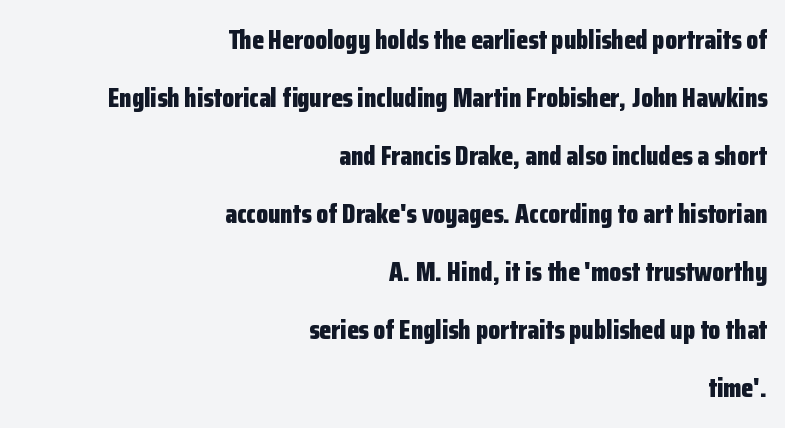
The characters look thick and weighty, a clear bold. Each new line begins a long way beneath the previous one. When letters stand straight like this, we call the style roman or upright. Lines of text with bare space underneath. Reading down the block, your eye finds every line finishing at a fixed right position. The rendering keeps characters at their native spacing.
